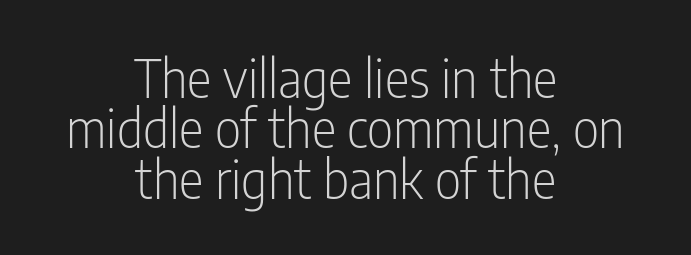
Just letters on the line, the space beneath them empty. The rag falls on both sides of this text block equally. Students, observe: this is what under-led, compact text looks like. Unlike a traditional serif, this face leaves its strokes unadorned.
